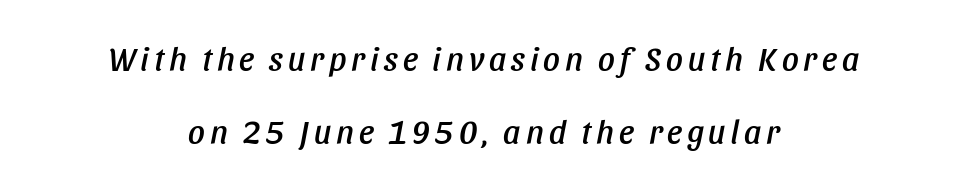
Whoever set this chose breathing room over compactness in the vertical rhythm. In terms of posture, this sample is oblique. Centered paragraph, ragged on both sides. The letters advance in unequal steps, a hallmark of proportional type. Beneath every word, the page is bare.
